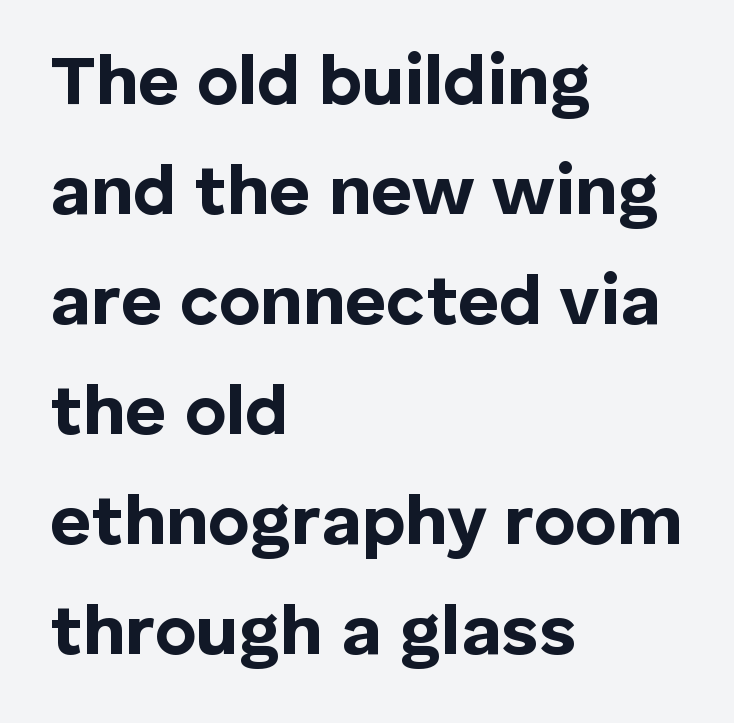
Q: Is the text bold? A: Yes.
Q: Is the text italic (slanted)? A: No, it is upright.
Q: Is the typeface a serif or a sans-serif typeface? A: Sans-serif.
Q: Is the text underlined? A: No.
Q: How is the paragraph aligned? A: Left-aligned.
Q: Is the spacing between letters normal or unusually wide? A: Normal.
Q: Is the spacing between lines tight, normal or loose? A: Normal.
Q: Width (condensed, normal, or wide)? A: Normal.
Q: Stroke contrast? A: Low.
Q: x-height? A: Medium.
Q: Monospaced? A: No.
